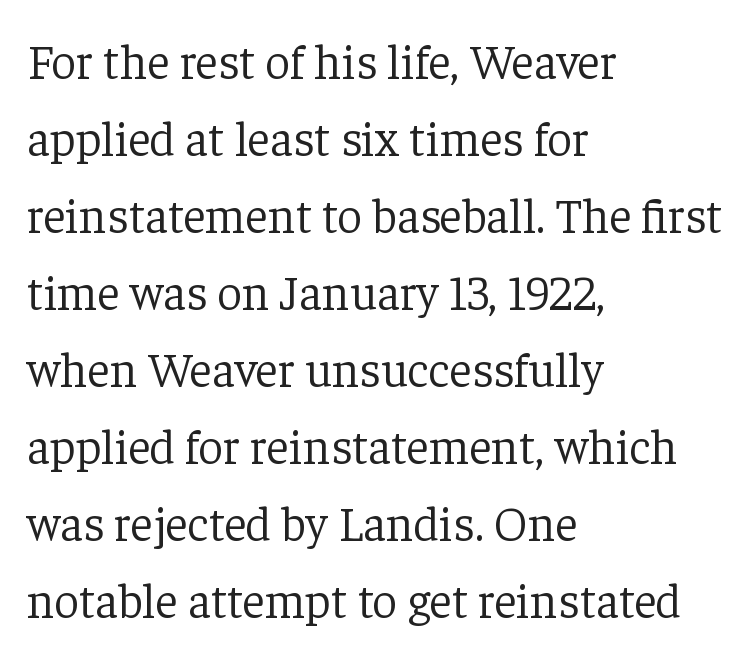
A light-to-regular cut is what we see here. Horizontally, the lines are justified to the leading edge only. The horizontal fit of the characters is conventional and even. Baseline-to-baseline distance is the conventional proportion of letter height. The specimen reads as upright at a glance.
